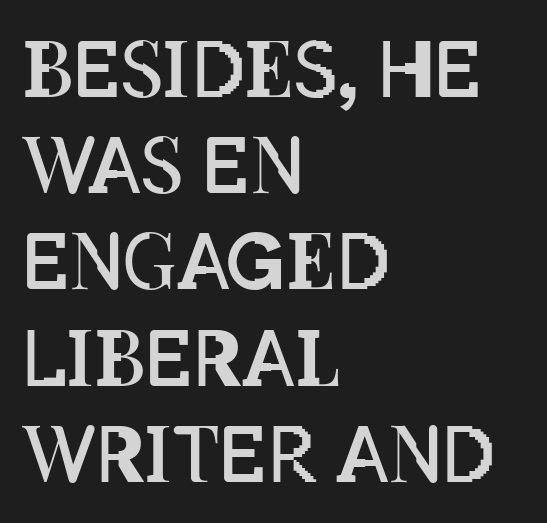
{"italic": "no", "bold": "no", "weight": "regular", "width": "condensed", "stroke_contrast": "low", "x_height": "large", "monospaced": "no", "underline": "no", "align": "left", "line_spacing": "normal", "line_spacing_ratio": 1.25, "letter_spacing": "normal", "letter_spacing_em": 0.0, "glyph_px": 77}
